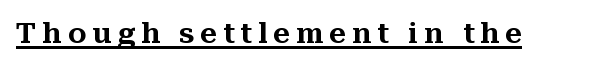
{"serif": "yes", "italic": "no", "width": "normal", "stroke_contrast": "medium", "x_height": "medium", "monospaced": "no", "underline": "yes", "letter_spacing": "wide", "letter_spacing_em": 0.21, "glyph_px": 29}
